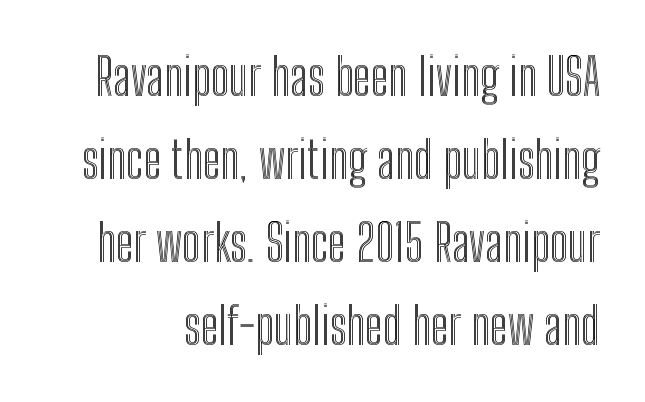
The image shows 51 px condensed type, upright; set normal line spacing (1.63x), normal letter spacing, not underlined; a medium x-height.
